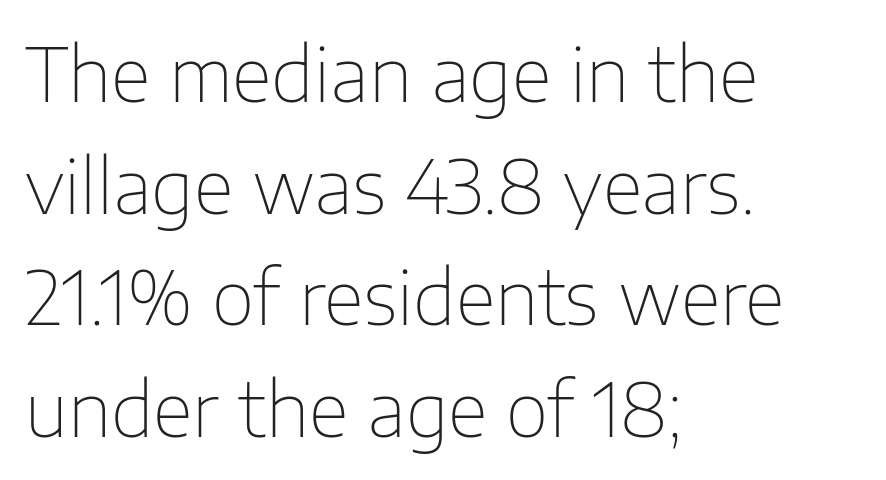
The font's upright variant was chosen for this text. The face used here is proportionally spaced, like ordinary book or web type. Stems and bowls with no extra thickness — not bold. Students, note that the glyphs here touch the page at normal intervals. Leftover space on each line is placed entirely after the last word.
